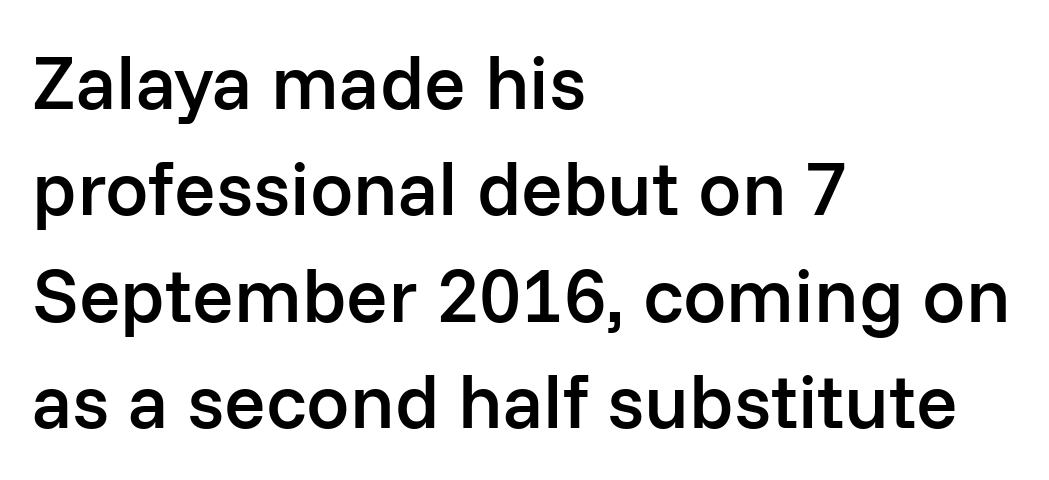
The image shows 77 px semibold sans-serif type, upright; set left-aligned, normal line spacing (1.38x), normal letter spacing, not underlined; low stroke contrast and a medium x-height.
